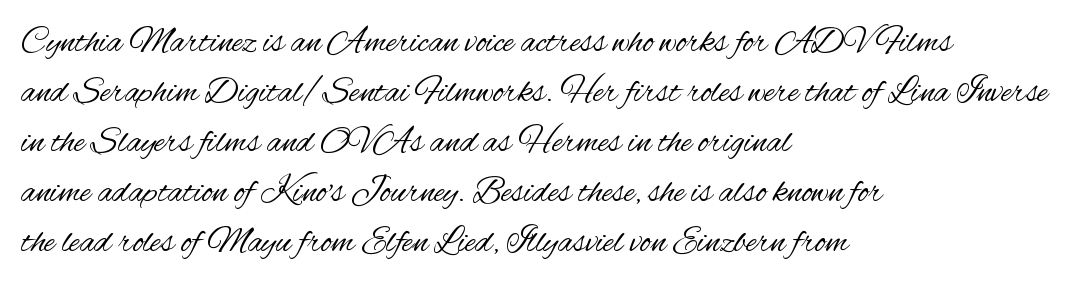
The image shows 36 px regular-weight, condensed sans-serif type; set left-aligned, normal line spacing (1.39x), normal letter spacing, not underlined; medium stroke contrast and a small x-height.
